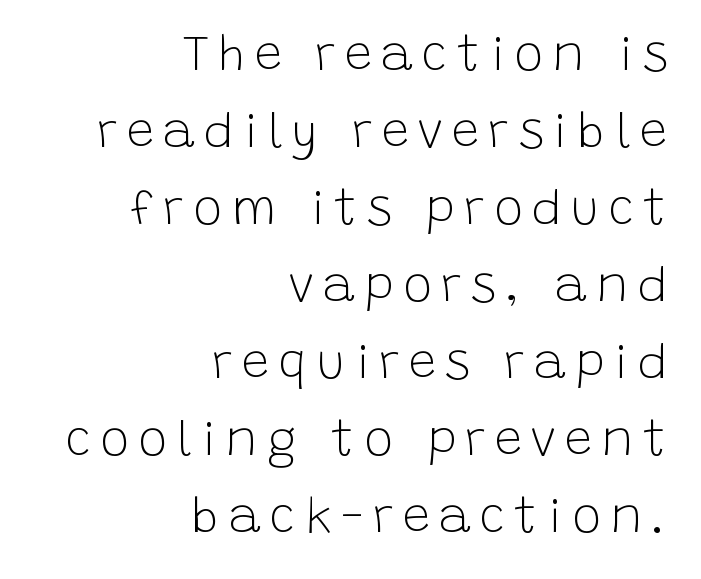
Q: Is the text bold? A: No.
Q: Is the text italic (slanted)? A: No, it is upright.
Q: Is the typeface a serif or a sans-serif typeface? A: Sans-serif.
Q: Is the text underlined? A: No.
Q: How is the paragraph aligned? A: Right-aligned.
Q: Is the spacing between lines tight, normal or loose? A: Normal.
Q: Width (condensed, normal, or wide)? A: Normal.
Q: Stroke contrast? A: Low.
Q: x-height? A: Large.
Q: Monospaced? A: No.
